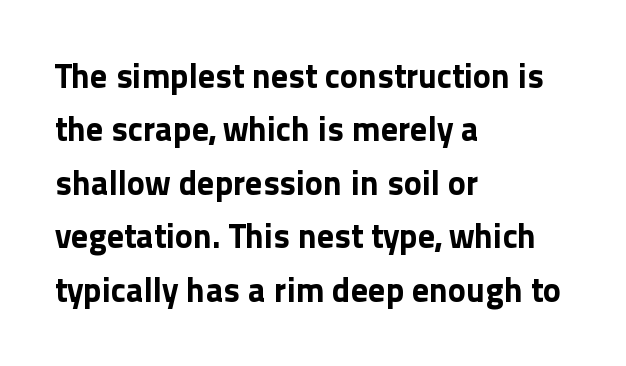
Every stem runs plumb, perpendicular to the baseline. If you drew a ruler down the left edge, every line would touch it. Spacing verdict: proportional, widths tailored to each character. The passage shown is typeset with a sans-serif family.
